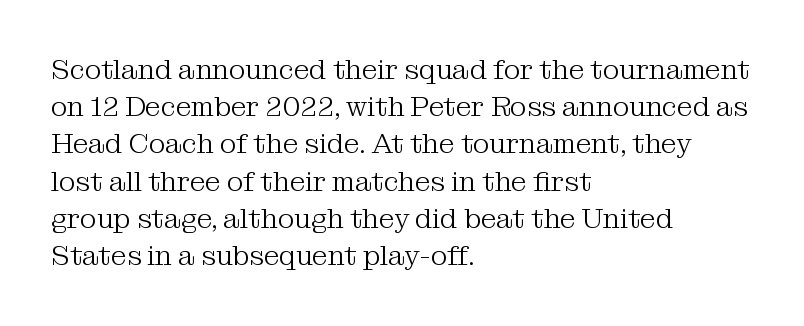
Q: Is the text bold? A: No.
Q: Is the text italic (slanted)? A: No, it is upright.
Q: Is the typeface a serif or a sans-serif typeface? A: Serif.
Q: Is the text underlined? A: No.
Q: How is the paragraph aligned? A: Left-aligned.
Q: Is the spacing between letters normal or unusually wide? A: Normal.
Q: Is the spacing between lines tight, normal or loose? A: Normal.
Q: Width (condensed, normal, or wide)? A: Normal.
Q: Stroke contrast? A: Medium.
Q: x-height? A: Medium.
Q: Monospaced? A: No.
